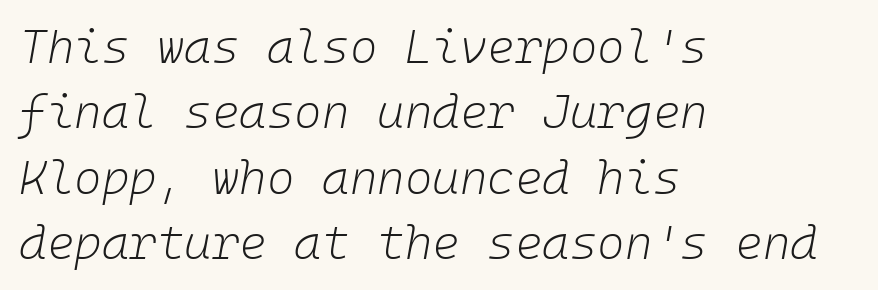
Q: Is the text bold? A: No.
Q: Is the text italic (slanted)? A: Yes, it leans right by about 10 degrees.
Q: Is the text underlined? A: No.
Q: How is the paragraph aligned? A: Left-aligned.
Q: Is the spacing between letters normal or unusually wide? A: Normal.
Q: Is the spacing between lines tight, normal or loose? A: Normal.
Q: Width (condensed, normal, or wide)? A: Normal.
Q: Stroke contrast? A: Low.
Q: x-height? A: Medium.
